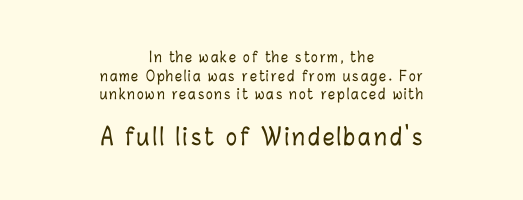
{"italic": "no", "underline": "no", "align": "center", "line_spacing": "normal", "line_spacing_ratio": 1.33, "larger_block": "second", "size_ratio": 1.64, "glyph_px": 23}
